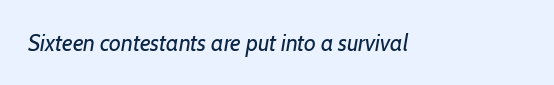
{"italic": "yes", "lean": "right", "slant_degrees": 7, "bold": "no", "underline": "no", "letter_spacing": "normal", "letter_spacing_em": 0.0, "glyph_px": 23}
